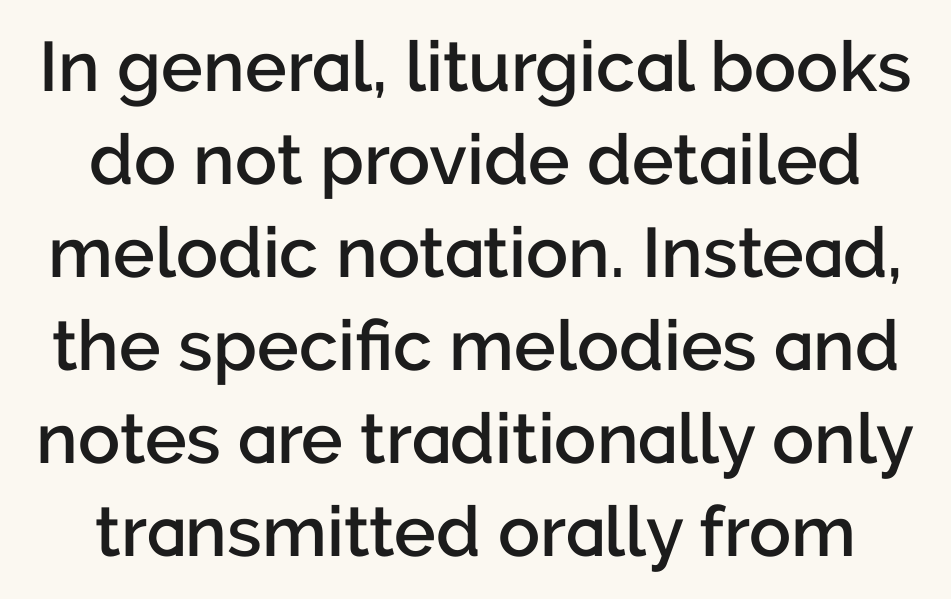
The image shows 70 px semibold sans-serif type, upright; set normal line spacing (1.33x), normal letter spacing, not underlined; low stroke contrast and a medium x-height.
